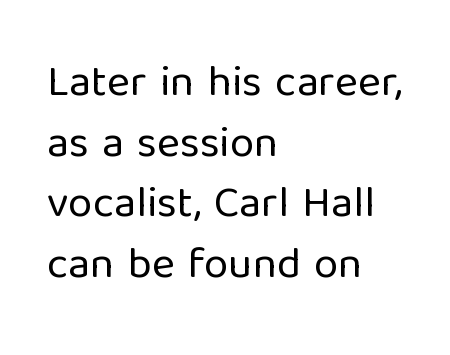
Q: Is the text bold? A: No.
Q: Is the text italic (slanted)? A: No, it is upright.
Q: Is the typeface a serif or a sans-serif typeface? A: Sans-serif.
Q: Is the text underlined? A: No.
Q: How is the paragraph aligned? A: Left-aligned.
Q: Is the spacing between letters normal or unusually wide? A: Normal.
Q: Is the spacing between lines tight, normal or loose? A: Normal.
Q: Width (condensed, normal, or wide)? A: Normal.
Q: Stroke contrast? A: Low.
Q: x-height? A: Medium.
Q: Monospaced? A: No.
